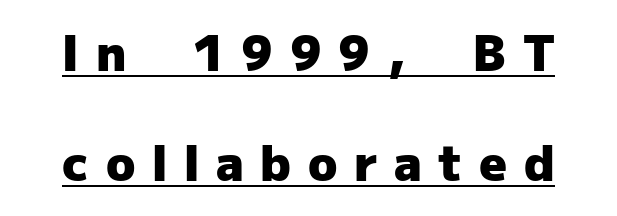
Q: Is the text bold? A: Yes.
Q: Is the text italic (slanted)? A: No, it is upright.
Q: Is the typeface a serif or a sans-serif typeface? A: Sans-serif.
Q: Is the text underlined? A: Yes.
Q: Is the spacing between letters normal or unusually wide? A: Unusually wide.
Q: Is the spacing between lines tight, normal or loose? A: Loose.
Q: Width (condensed, normal, or wide)? A: Normal.
Q: Stroke contrast? A: Low.
Q: x-height? A: Medium.
Q: Monospaced? A: No.
